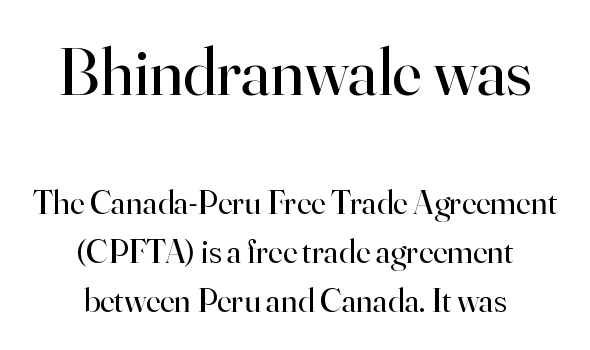
The image shows 68 px regular-weight serif type, upright; set centered, normal line spacing (1.44x), normal letter spacing, not underlined; the first (top) block is 2.0x larger; high stroke contrast and a small x-height.
